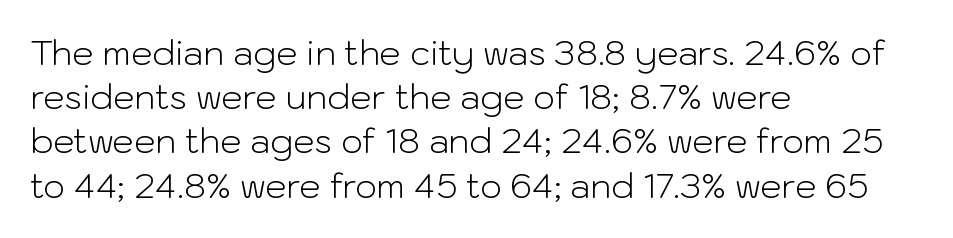
{"serif": "no", "italic": "no", "bold": "no", "weight": "light", "width": "normal", "stroke_contrast": "low", "x_height": "medium", "monospaced": "no", "underline": "no", "align": "left", "line_spacing": "normal", "line_spacing_ratio": 1.3, "letter_spacing": "normal", "letter_spacing_em": 0.0, "glyph_px": 34}
